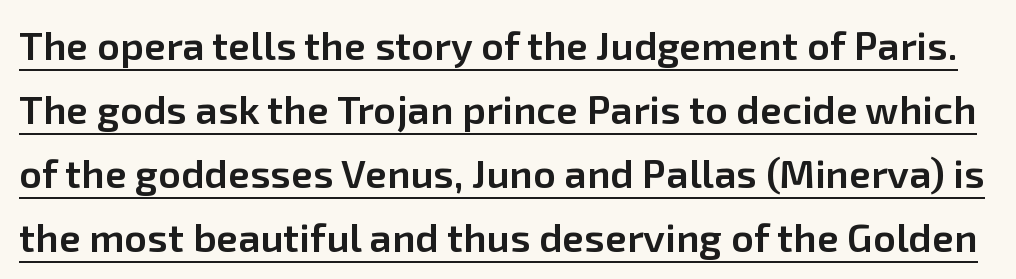
Short note: letters normally spaced. Every stem runs plumb, perpendicular to the baseline. Each line of the rendering has a horizontal stroke beneath the glyphs. Looks like regular typesetting: each glyph gets only the width it needs. The rendering shows plain stroke endings on the letterforms — a sans-serif design. Regarding leading, the lines here are spaced in the standard way.
